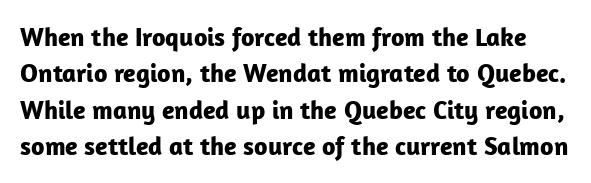
{"italic": "no", "bold": "yes", "underline": "no", "line_spacing": "normal", "line_spacing_ratio": 1.4, "letter_spacing": "normal", "letter_spacing_em": 0.0, "glyph_px": 26}
